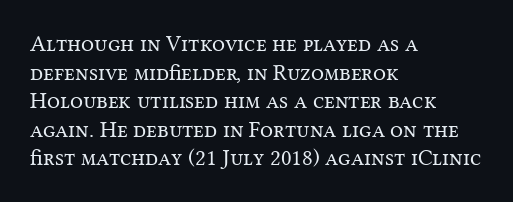
{"italic": "no", "bold": "no", "underline": "no", "align": "left", "line_spacing_ratio": 1.24, "letter_spacing": "normal", "letter_spacing_em": 0.0, "glyph_px": 23}
